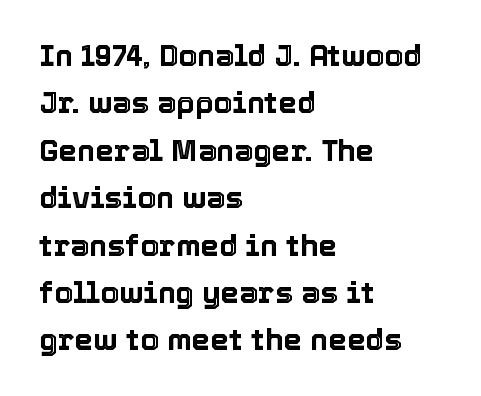
The image shows 30 px text type, upright; set left-aligned, normal line spacing (1.58x), normal letter spacing, not underlined; a medium x-height.
